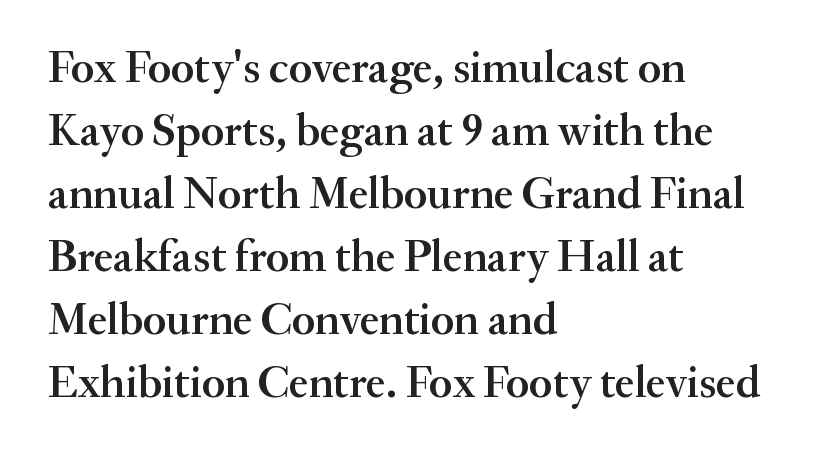
Q: Is the text bold? A: Semi-bold.
Q: Is the text italic (slanted)? A: No, it is upright.
Q: Is the typeface a serif or a sans-serif typeface? A: Serif.
Q: Is the text underlined? A: No.
Q: How is the paragraph aligned? A: Left-aligned.
Q: Is the spacing between letters normal or unusually wide? A: Normal.
Q: Is the spacing between lines tight, normal or loose? A: Normal.
Q: Width (condensed, normal, or wide)? A: Normal.
Q: Stroke contrast? A: Medium.
Q: x-height? A: Small.
Q: Monospaced? A: No.
